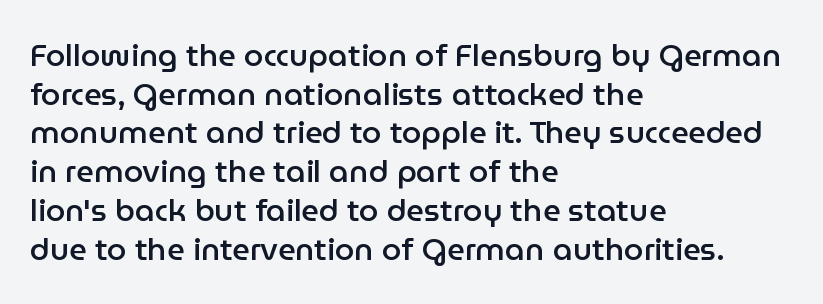
Q: Is the text bold? A: Semi-bold.
Q: Is the text italic (slanted)? A: No, it is upright.
Q: Is the typeface a serif or a sans-serif typeface? A: Sans-serif.
Q: Is the text underlined? A: No.
Q: How is the paragraph aligned? A: Left-aligned.
Q: Is the spacing between letters normal or unusually wide? A: Normal.
Q: Is the spacing between lines tight, normal or loose? A: Normal.
Q: Width (condensed, normal, or wide)? A: Normal.
Q: Stroke contrast? A: Low.
Q: x-height? A: Medium.
Q: Monospaced? A: No.
